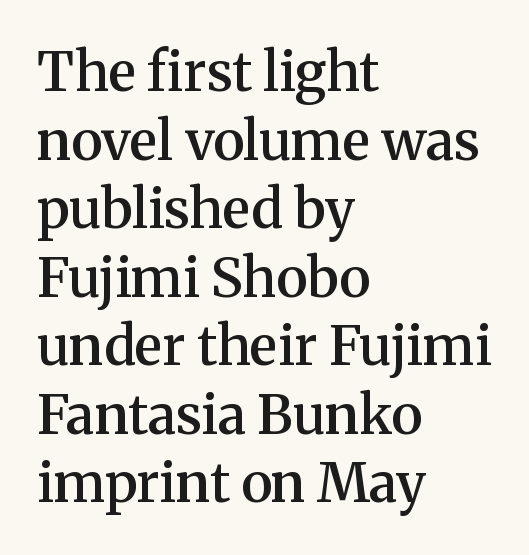
{"serif": "yes", "italic": "no", "bold": "semi", "weight": "semibold", "width": "normal", "stroke_contrast": "medium", "x_height": "medium", "monospaced": "no", "underline": "no", "align": "left", "line_spacing": "normal", "line_spacing_ratio": 1.27, "letter_spacing": "normal", "letter_spacing_em": 0.0, "glyph_px": 54}
